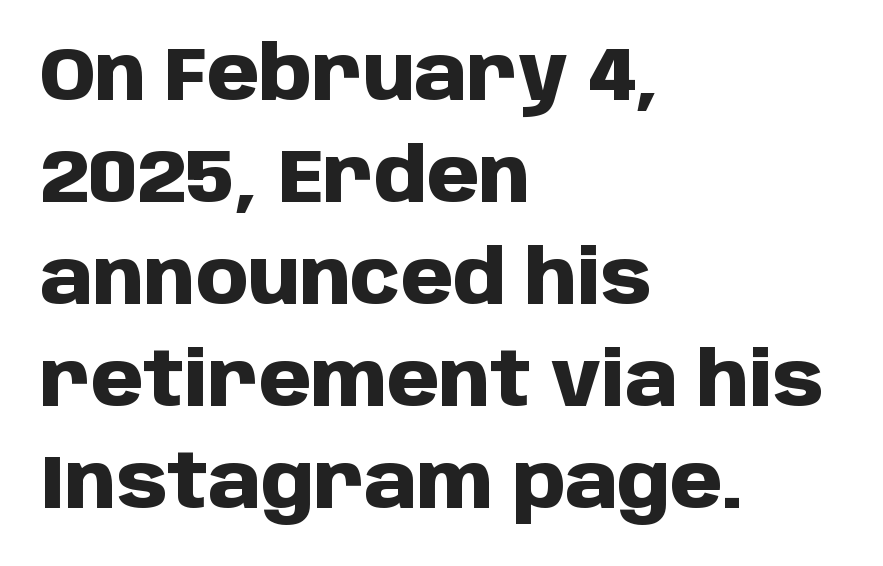
{"serif": "no", "italic": "no", "bold": "yes", "weight": "heavy", "width": "normal", "stroke_contrast": "low", "x_height": "large", "monospaced": "no", "underline": "no", "align": "left", "line_spacing": "normal", "line_spacing_ratio": 1.36, "letter_spacing": "normal", "letter_spacing_em": 0.0, "glyph_px": 75}
